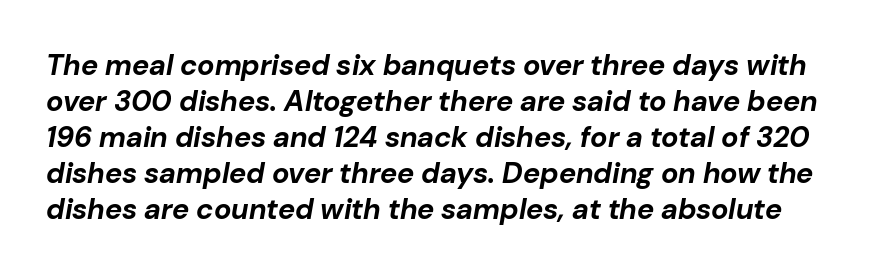
The image shows 29 px bold type, italic (leaning right); set line spacing 1.24x, normal letter spacing, not underlined; low stroke contrast and a medium x-height.
